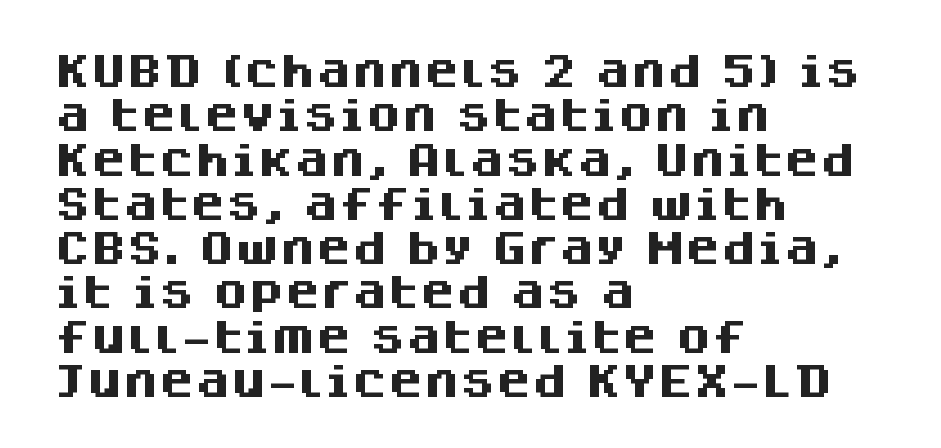
Q: Is the text bold? A: Yes.
Q: Is the text italic (slanted)? A: No, it is upright.
Q: Is the typeface a serif or a sans-serif typeface? A: Sans-serif.
Q: Is the text underlined? A: No.
Q: How is the paragraph aligned? A: Left-aligned.
Q: Is the spacing between letters normal or unusually wide? A: Normal.
Q: Width (condensed, normal, or wide)? A: Normal.
Q: Stroke contrast? A: Medium.
Q: x-height? A: Large.
Q: Monospaced? A: No.
